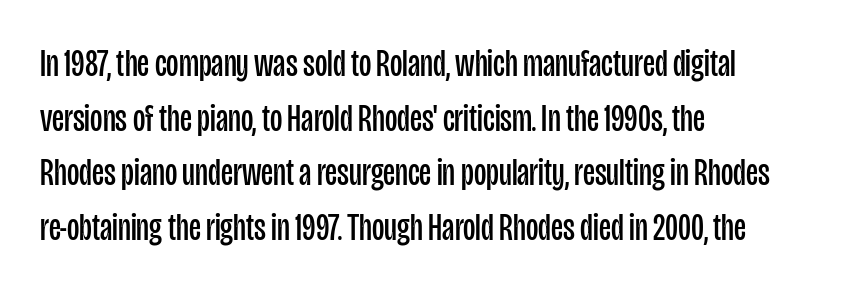
The image shows 38 px regular-weight, condensed sans-serif type, upright; set left-aligned, normal line spacing (1.44x), normal letter spacing, not underlined; low stroke contrast and a large x-height.
